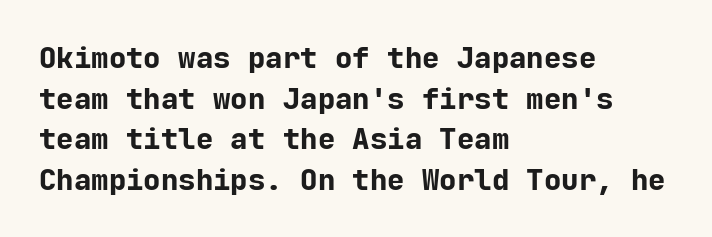
The image shows 29 px bold sans-serif type, upright, monospaced; set left-aligned, normal line spacing (1.4x), normal letter spacing, not underlined; low stroke contrast and a medium x-height.
